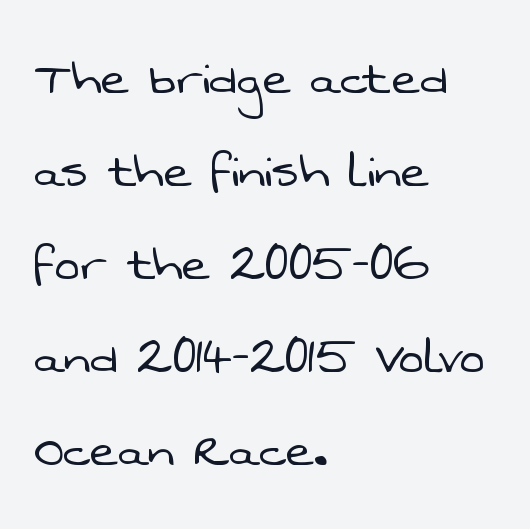
Q: Is the text bold? A: No.
Q: Is the typeface a serif or a sans-serif typeface? A: Sans-serif.
Q: Is the text underlined? A: No.
Q: How is the paragraph aligned? A: Left-aligned.
Q: Is the spacing between letters normal or unusually wide? A: Normal.
Q: Is the spacing between lines tight, normal or loose? A: Normal.
Q: Width (condensed, normal, or wide)? A: Normal.
Q: Stroke contrast? A: Low.
Q: x-height? A: Medium.
Q: Monospaced? A: No.
